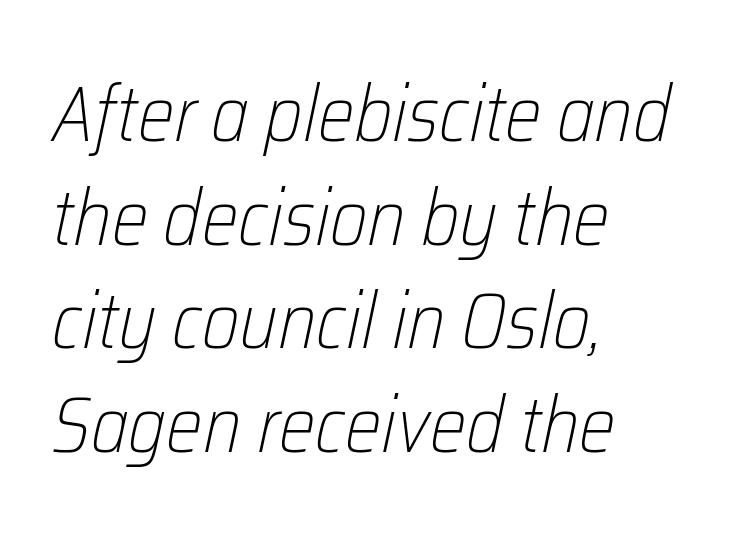
Q: Is the text bold? A: No.
Q: Is the text italic (slanted)? A: Yes, it leans right by about 12 degrees.
Q: Is the text underlined? A: No.
Q: How is the paragraph aligned? A: Left-aligned.
Q: Is the spacing between letters normal or unusually wide? A: Normal.
Q: Is the spacing between lines tight, normal or loose? A: Normal.
Q: Width (condensed, normal, or wide)? A: Condensed.
Q: Stroke contrast? A: Low.
Q: x-height? A: Medium.
Q: Monospaced? A: No.
